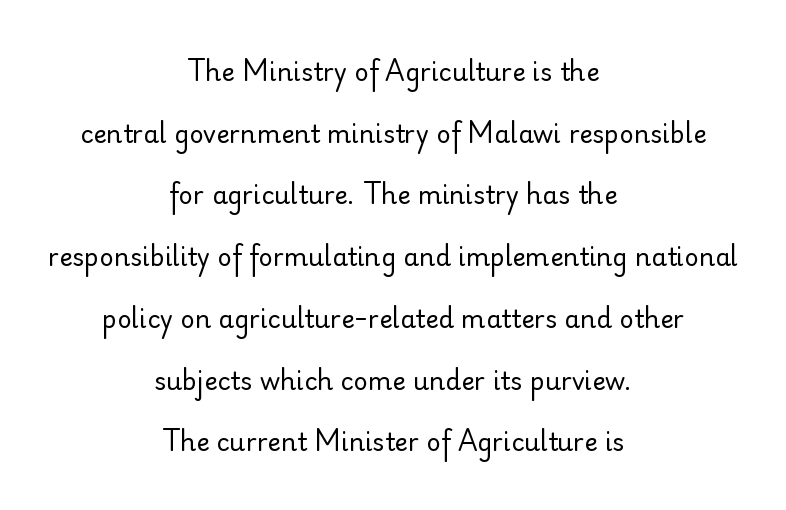
The image shows 25 px text type, upright; set centered, loose line spacing (2.47x), normal letter spacing, not underlined.
